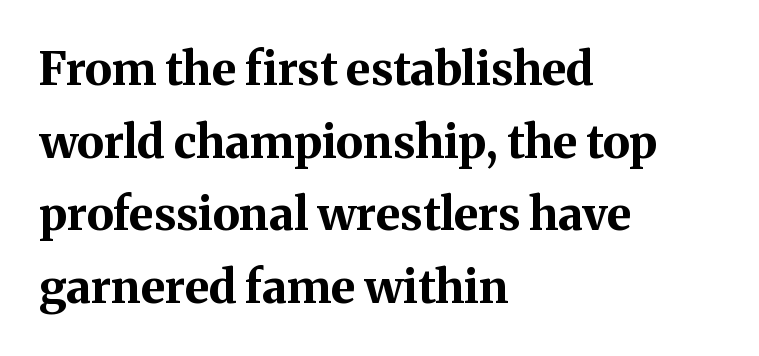
Q: Is the text bold? A: Yes.
Q: Is the text italic (slanted)? A: No, it is upright.
Q: Is the typeface a serif or a sans-serif typeface? A: Serif.
Q: Is the text underlined? A: No.
Q: How is the paragraph aligned? A: Left-aligned.
Q: Is the spacing between letters normal or unusually wide? A: Normal.
Q: Is the spacing between lines tight, normal or loose? A: Normal.
Q: Width (condensed, normal, or wide)? A: Normal.
Q: Stroke contrast? A: Medium.
Q: x-height? A: Medium.
Q: Monospaced? A: No.
